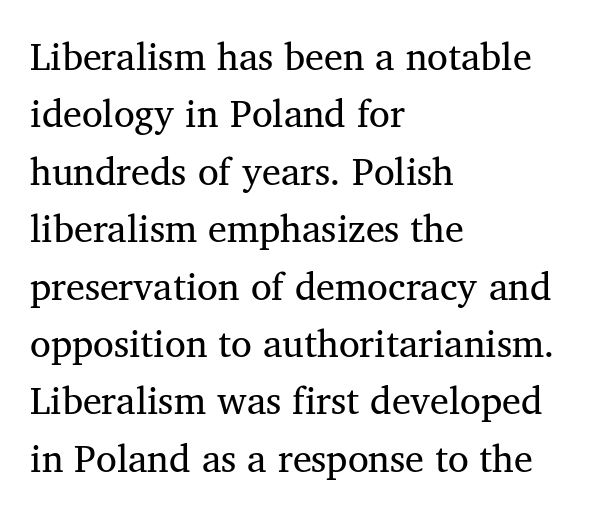
Q: Is the text bold? A: No.
Q: Is the typeface a serif or a sans-serif typeface? A: Serif.
Q: Is the text underlined? A: No.
Q: How is the paragraph aligned? A: Left-aligned.
Q: Is the spacing between letters normal or unusually wide? A: Normal.
Q: Is the spacing between lines tight, normal or loose? A: Normal.
Q: Width (condensed, normal, or wide)? A: Normal.
Q: Stroke contrast? A: Medium.
Q: x-height? A: Medium.
Q: Monospaced? A: No.
